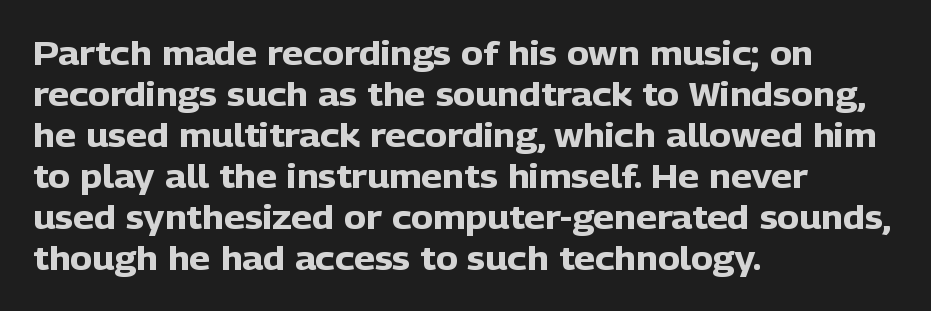
The image shows 33 px heavy sans-serif type, upright; set left-aligned, line spacing 1.24x, normal letter spacing, not underlined; low stroke contrast and a medium x-height.
